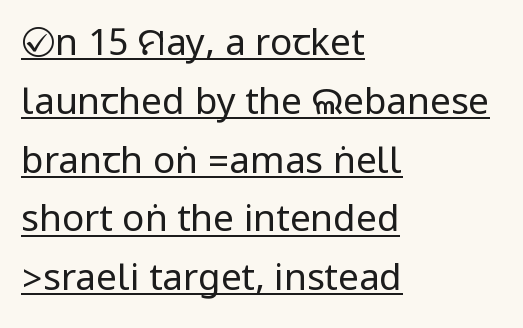
The image shows 37 px regular-weight, condensed sans-serif type, upright; set left-aligned, normal line spacing (1.59x), normal letter spacing, underlined; low stroke contrast.
